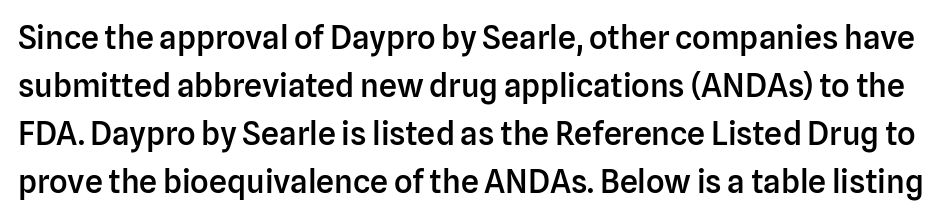
Q: Is the text bold? A: Semi-bold.
Q: Is the text italic (slanted)? A: No, it is upright.
Q: Is the typeface a serif or a sans-serif typeface? A: Sans-serif.
Q: Is the text underlined? A: No.
Q: Is the spacing between letters normal or unusually wide? A: Normal.
Q: Is the spacing between lines tight, normal or loose? A: Normal.
Q: Width (condensed, normal, or wide)? A: Normal.
Q: Stroke contrast? A: Low.
Q: x-height? A: Medium.
Q: Monospaced? A: No.
